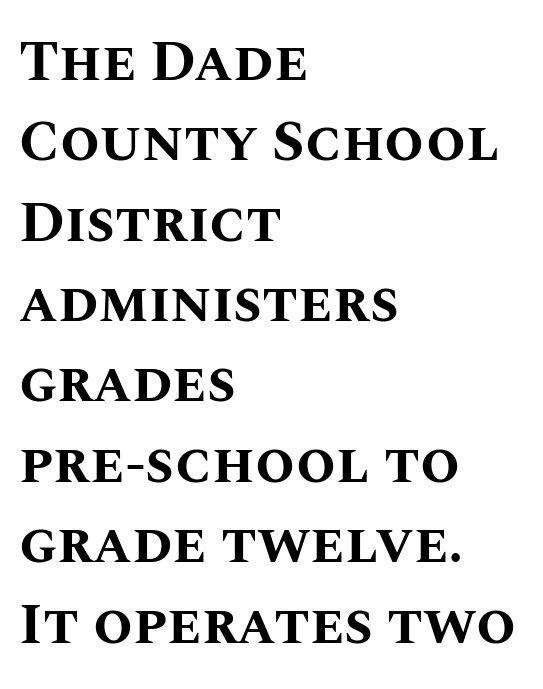
{"italic": "no", "bold": "yes", "weight": "bold", "width": "normal", "stroke_contrast": "medium", "x_height": "large", "monospaced": "no", "underline": "no", "align": "left", "line_spacing": "normal", "line_spacing_ratio": 1.41, "letter_spacing": "normal", "letter_spacing_em": 0.0, "glyph_px": 57}
